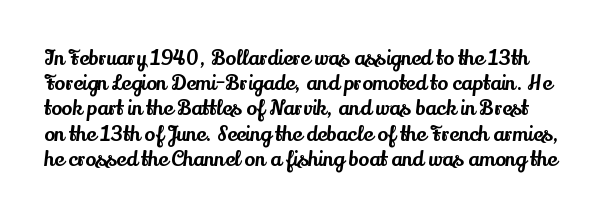
{"underline": "no", "line_spacing": "normal", "line_spacing_ratio": 1.26, "letter_spacing": "normal", "letter_spacing_em": 0.0, "glyph_px": 20}
